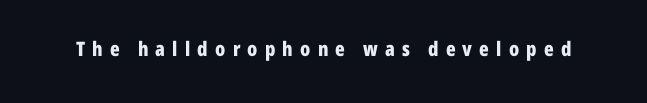
The image shows 20 px bold type, upright; set unusually wide letter spacing (+0.36 em), not underlined.
